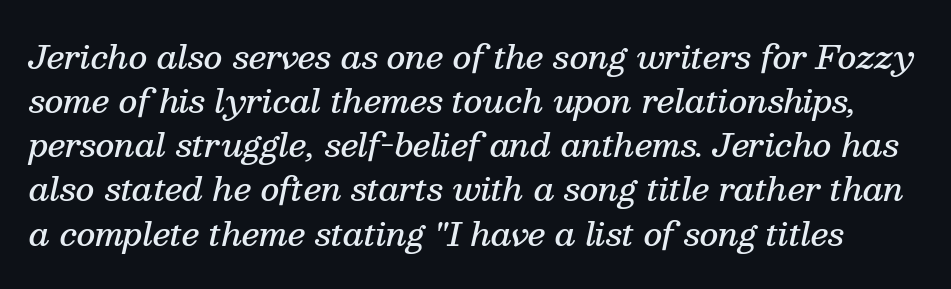
The image shows 32 px semibold serif type, italic (leaning right); set normal line spacing (1.38x), normal letter spacing, not underlined; medium stroke contrast and a medium x-height.
